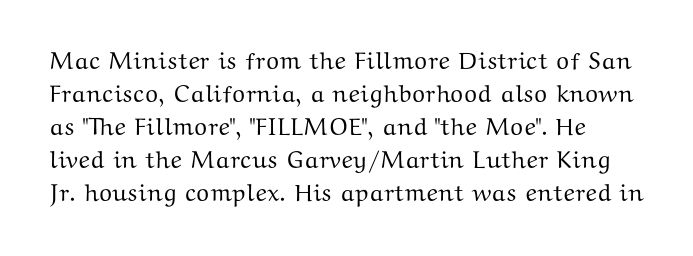
The image shows 24 px text type, upright; set normal line spacing (1.38x), normal letter spacing, not underlined.
